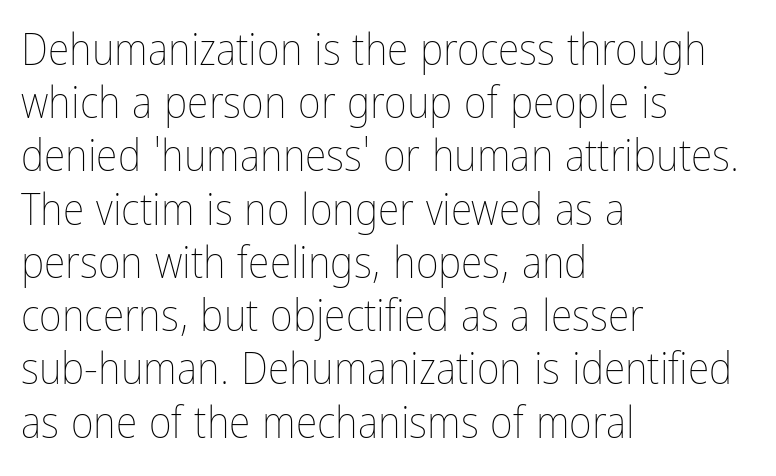
This sample is left-justified, so line endings fall wherever the words run out. Is there any slant? The stems are plumb. The font is comparable to plain body text, perhaps lighter. This rendering features lettering with no underline. Here the designer chose a conventional face with non-uniform glyph widths. The line texture is even and compact thanks to regular tracking.
